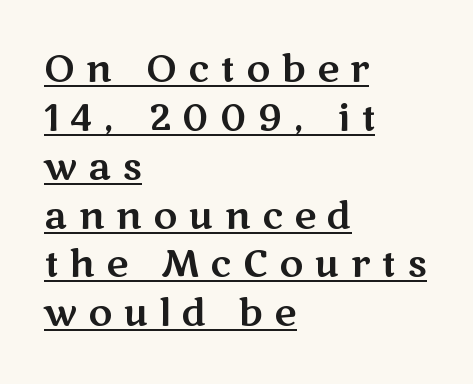
{"serif": "no", "italic": "no", "width": "wide", "stroke_contrast": "medium", "x_height": "medium", "monospaced": "no", "underline": "yes", "align": "left", "line_spacing": "normal", "line_spacing_ratio": 1.32, "letter_spacing": "wide", "letter_spacing_em": 0.3, "glyph_px": 37}
